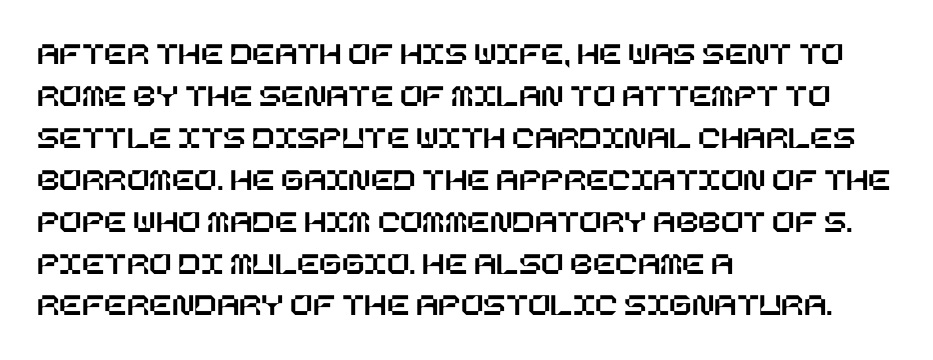
The image shows 33 px text type, upright; set left-aligned, normal line spacing (1.27x), normal letter spacing, not underlined; low stroke contrast and a large x-height.
